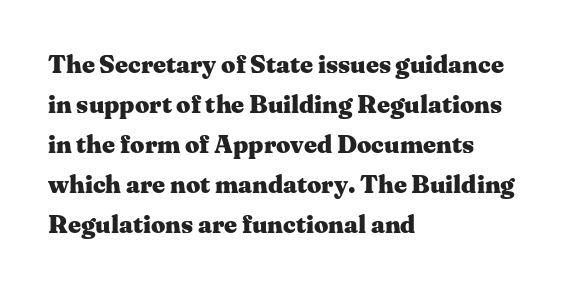
Q: Is the text bold? A: Yes.
Q: Is the text italic (slanted)? A: No, it is upright.
Q: Is the text underlined? A: No.
Q: How is the paragraph aligned? A: Left-aligned.
Q: Is the spacing between letters normal or unusually wide? A: Normal.
Q: Is the spacing between lines tight, normal or loose? A: Normal.
